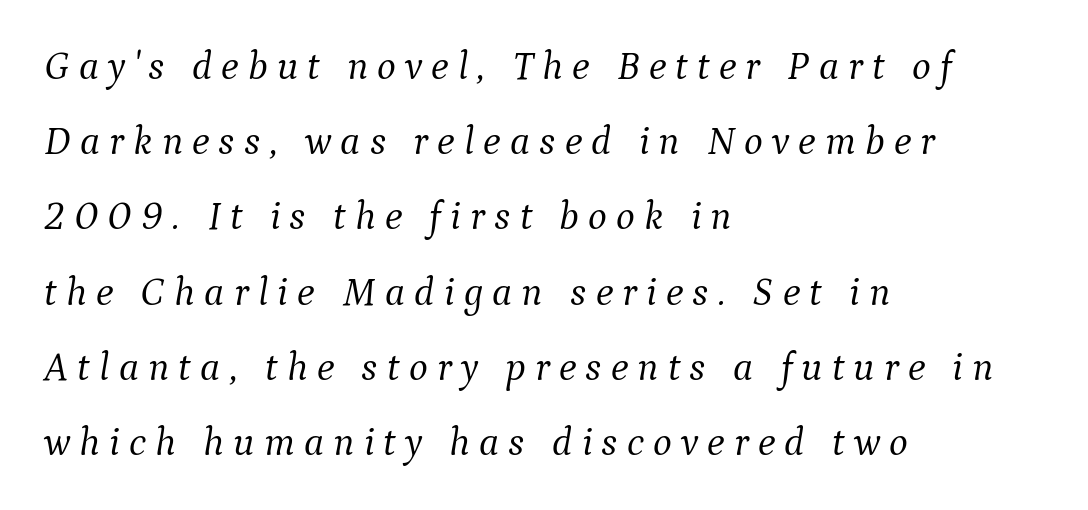
Q: Is the text bold? A: No.
Q: Is the text italic (slanted)? A: Yes, it leans right by about 9 degrees.
Q: Is the typeface a serif or a sans-serif typeface? A: Serif.
Q: Is the text underlined? A: No.
Q: How is the paragraph aligned? A: Left-aligned.
Q: Is the spacing between letters normal or unusually wide? A: Unusually wide.
Q: Width (condensed, normal, or wide)? A: Normal.
Q: Stroke contrast? A: Medium.
Q: x-height? A: Medium.
Q: Monospaced? A: No.
